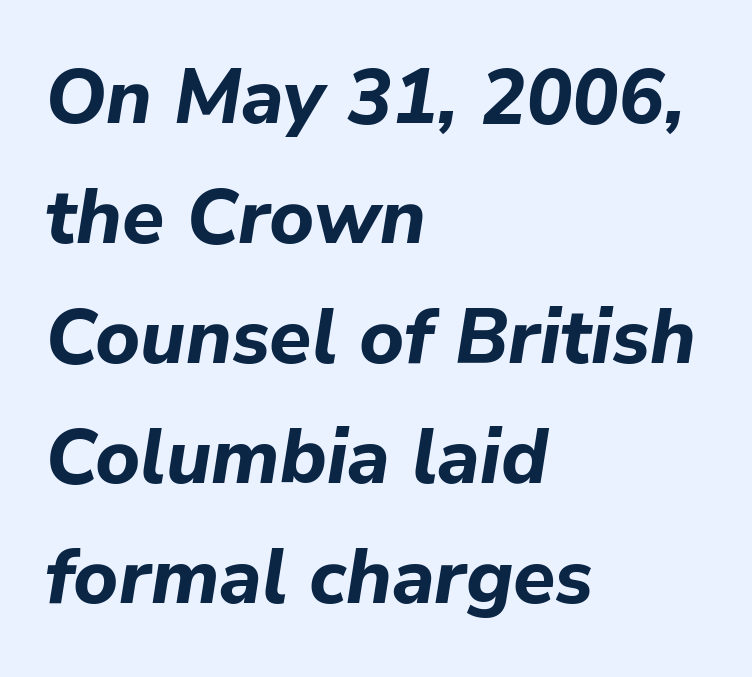
{"italic": "yes", "lean": "right", "slant_degrees": 9, "bold": "yes", "weight": "bold", "width": "normal", "stroke_contrast": "low", "x_height": "medium", "monospaced": "no", "underline": "no", "align": "left", "line_spacing": "normal", "line_spacing_ratio": 1.56, "letter_spacing": "normal", "letter_spacing_em": 0.0, "glyph_px": 77}
